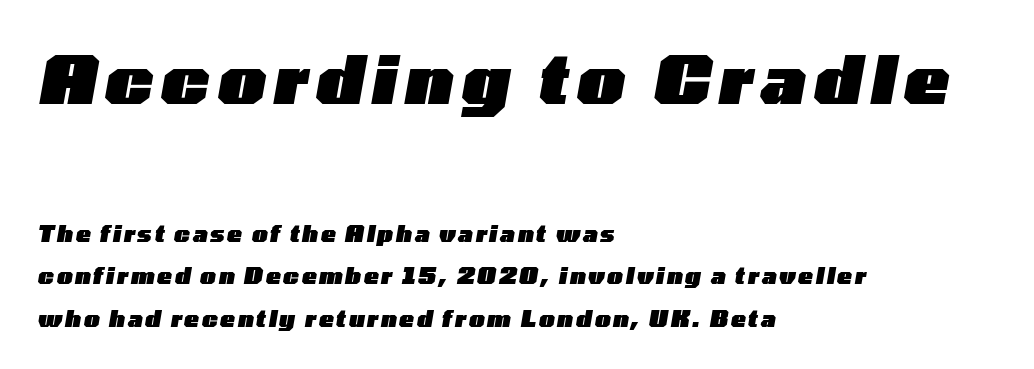
The image shows 67 px heavy, wide type, italic (leaning right); set left-aligned, loose line spacing (1.93x), not underlined; the first (top) block is 3.05x larger; low stroke contrast and a medium x-height.
